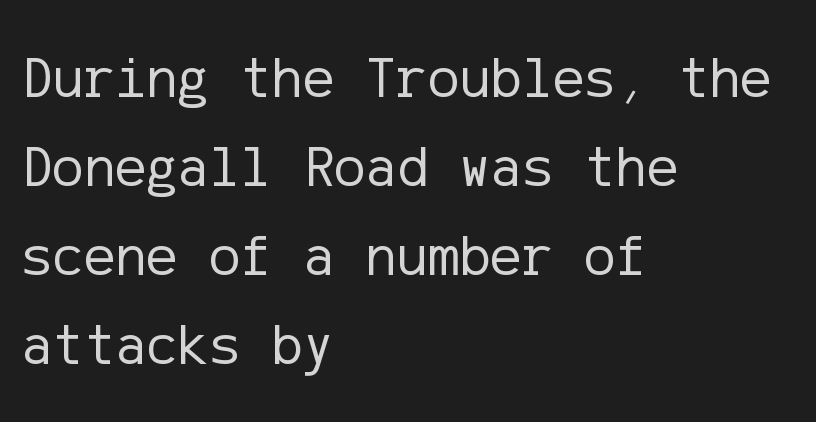
{"serif": "no", "italic": "no", "bold": "no", "weight": "regular", "width": "normal", "stroke_contrast": "low", "x_height": "medium", "underline": "no", "align": "left", "line_spacing": "normal", "line_spacing_ratio": 1.51, "letter_spacing": "normal", "letter_spacing_em": 0.0, "glyph_px": 59}
